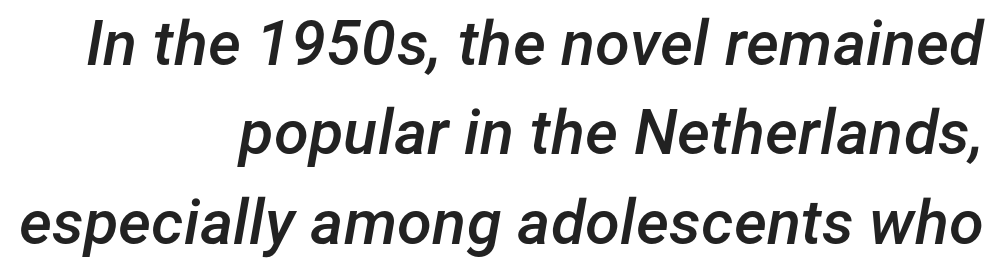
{"italic": "yes", "lean": "right", "slant_degrees": 12, "bold": "semi", "weight": "semibold", "width": "normal", "stroke_contrast": "low", "x_height": "medium", "monospaced": "no", "underline": "no", "align": "right", "line_spacing": "normal", "line_spacing_ratio": 1.42, "letter_spacing": "normal", "letter_spacing_em": 0.0, "glyph_px": 63}
